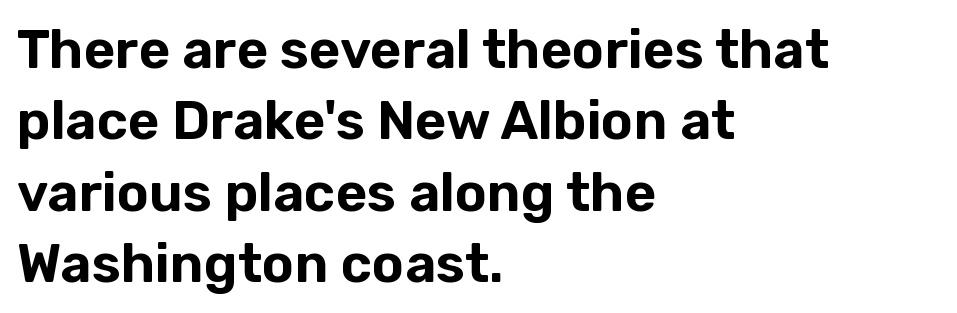
Q: Is the text italic (slanted)? A: No, it is upright.
Q: Is the typeface a serif or a sans-serif typeface? A: Sans-serif.
Q: Is the text underlined? A: No.
Q: How is the paragraph aligned? A: Left-aligned.
Q: Is the spacing between letters normal or unusually wide? A: Normal.
Q: Is the spacing between lines tight, normal or loose? A: Normal.
Q: Width (condensed, normal, or wide)? A: Normal.
Q: Stroke contrast? A: Low.
Q: x-height? A: Medium.
Q: Monospaced? A: No.
